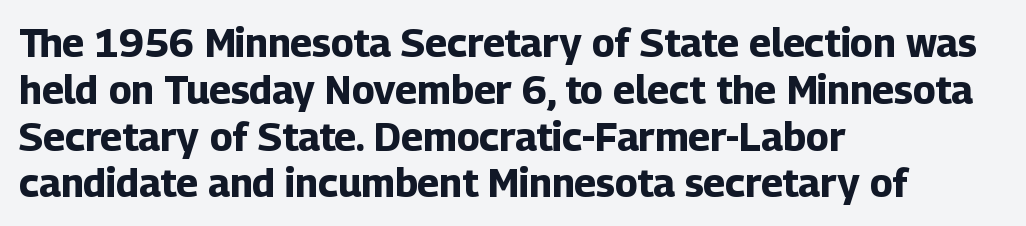
The image shows 39 px bold sans-serif type, upright; set left-aligned, line spacing 1.2x, normal letter spacing, not underlined; low stroke contrast and a medium x-height.
